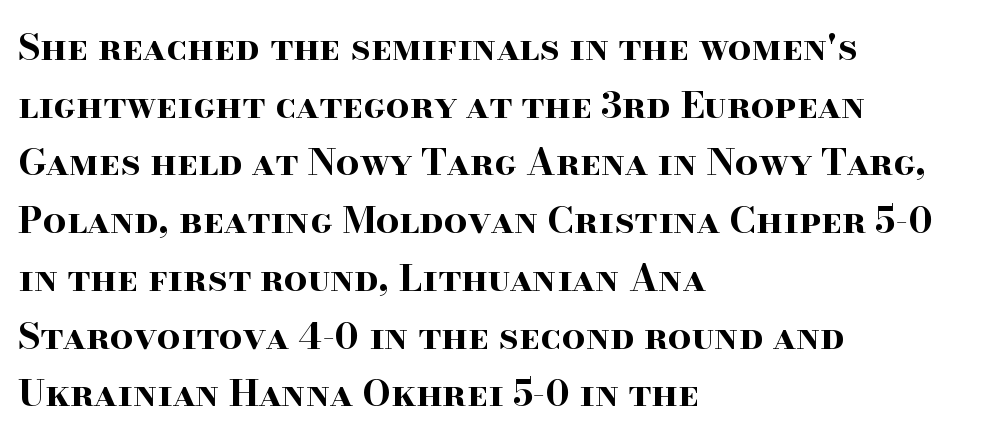
Q: Is the text bold? A: Yes.
Q: Is the text italic (slanted)? A: No, it is upright.
Q: Is the typeface a serif or a sans-serif typeface? A: Serif.
Q: Is the text underlined? A: No.
Q: How is the paragraph aligned? A: Left-aligned.
Q: Is the spacing between letters normal or unusually wide? A: Normal.
Q: Is the spacing between lines tight, normal or loose? A: Normal.
Q: Width (condensed, normal, or wide)? A: Wide.
Q: Stroke contrast? A: High.
Q: x-height? A: Small.
Q: Monospaced? A: No.
